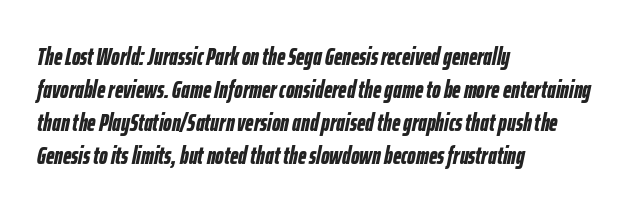
{"italic": "yes", "lean": "right", "slant_degrees": 12, "bold": "yes", "underline": "no", "align": "left", "line_spacing": "normal", "line_spacing_ratio": 1.37, "letter_spacing": "normal", "letter_spacing_em": 0.0, "glyph_px": 24}
